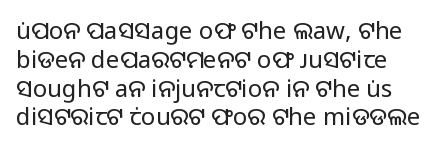
{"italic": "no", "bold": "no", "underline": "no", "line_spacing_ratio": 1.2, "letter_spacing": "normal", "letter_spacing_em": 0.0, "glyph_px": 24}
